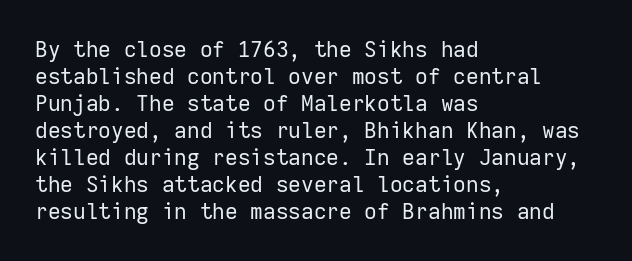
The image shows 22 px text type, upright; set left-aligned, line spacing 1.23x, normal letter spacing, not underlined.
